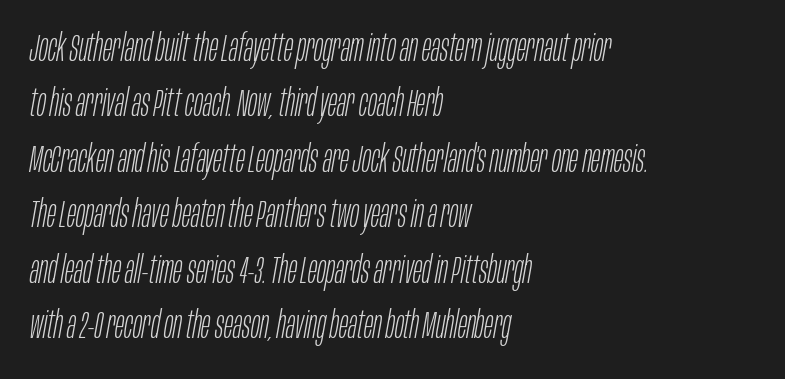
Here the glyphs are tracked normally, forming tight word shapes. The words here are not underlined. Compared with a typical body face, this is equally light or lighter still. The setting favours the left margin, as ordinary paragraphs usually do. Think of a printed novel: that variable character pitch is what you see here. Italic: yes, the glyphs are oblique.
